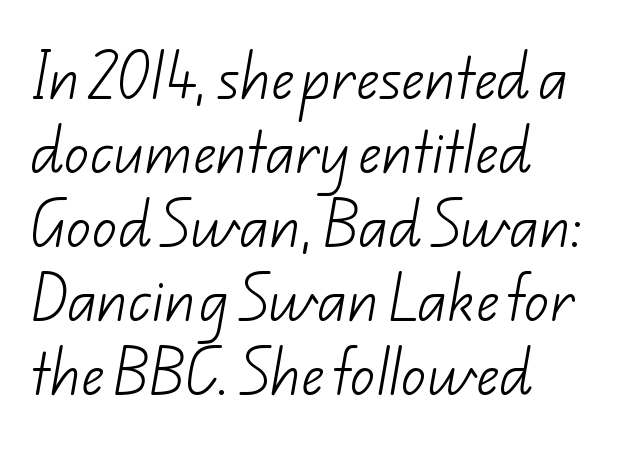
The image shows 50 px light sans-serif type; set left-aligned, normal line spacing (1.48x), normal letter spacing, not underlined; low stroke contrast and a small x-height.
